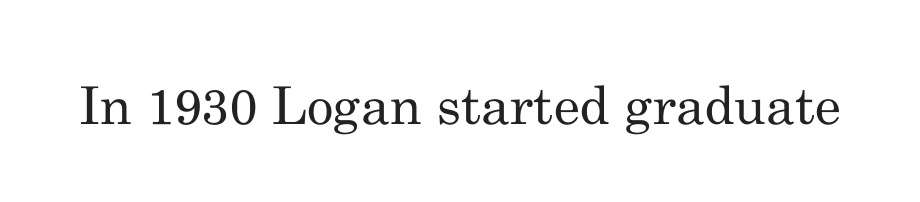
The image shows 52 px regular-weight serif type, upright; set normal letter spacing, not underlined; medium stroke contrast and a small x-height.
